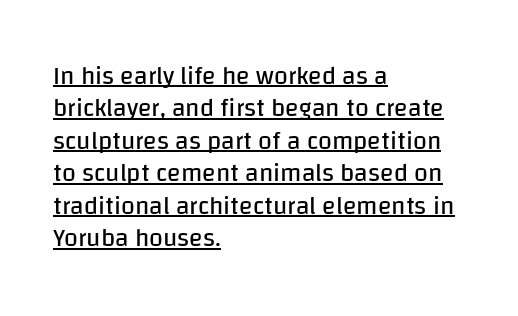
Weight class: somewhere from thin through regular. The passage shown stacks its lines at a standard gap. Casual observation: everything's shoved over to the left. Quick note: not italic, upright.
